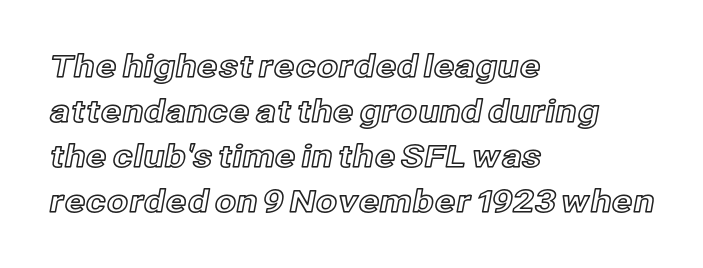
This rendering leaves character spacing at its baseline value. Varying glyph widths throughout — classic text-font behaviour. No word sits above an underline. Short and long lines alike share a common starting point at left.
